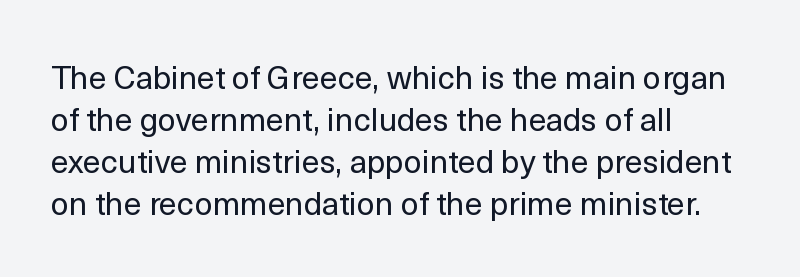
Q: Is the text bold? A: No.
Q: Is the text italic (slanted)? A: No, it is upright.
Q: Is the typeface a serif or a sans-serif typeface? A: Sans-serif.
Q: Is the text underlined? A: No.
Q: How is the paragraph aligned? A: Left-aligned.
Q: Is the spacing between letters normal or unusually wide? A: Normal.
Q: Is the spacing between lines tight, normal or loose? A: Normal.
Q: Width (condensed, normal, or wide)? A: Normal.
Q: x-height? A: Medium.
Q: Monospaced? A: No.
